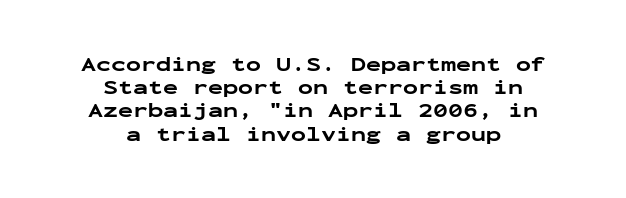
The image shows 20 px bold type, upright; set centered, line spacing 1.16x, normal letter spacing, not underlined.
